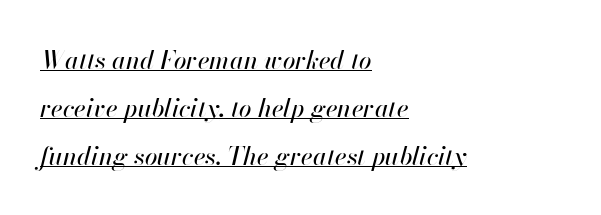
{"italic": "yes", "lean": "right", "slant_degrees": 13, "underline": "yes", "align": "left", "line_spacing": "loose", "line_spacing_ratio": 1.92, "letter_spacing": "normal", "letter_spacing_em": 0.0, "glyph_px": 25}
